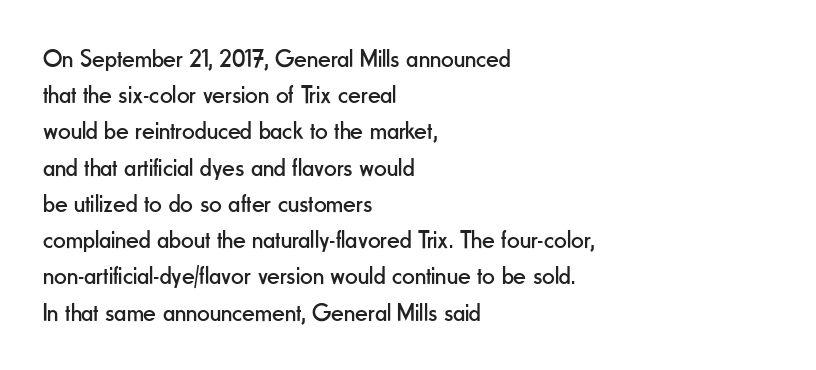
{"italic": "no", "bold": "no", "underline": "no", "align": "left", "line_spacing": "normal", "line_spacing_ratio": 1.45, "letter_spacing": "normal", "letter_spacing_em": 0.0, "glyph_px": 25}
